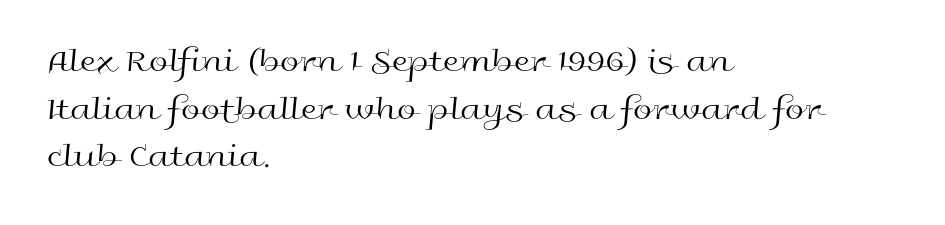
The image shows 34 px regular-weight, wide sans-serif type, upright; set left-aligned, normal line spacing (1.4x), normal letter spacing, not underlined; a medium x-height.
